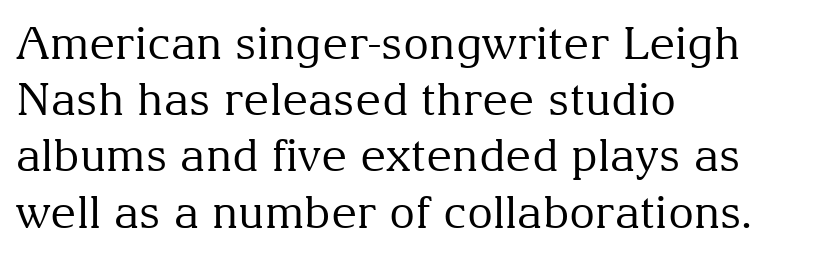
The image shows 45 px regular-weight serif type, upright; set left-aligned, normal line spacing (1.25x), normal letter spacing, not underlined; medium stroke contrast and a medium x-height.
